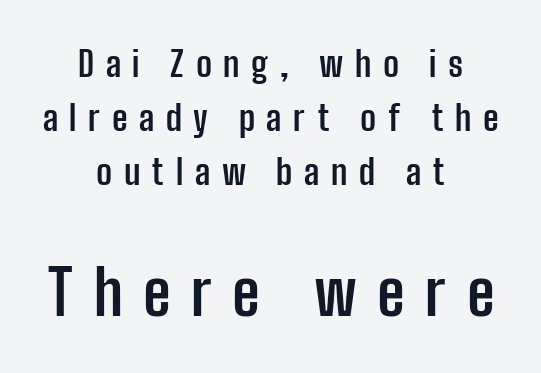
{"serif": "no", "italic": "no", "bold": "yes", "weight": "semibold", "width": "condensed", "stroke_contrast": "low", "x_height": "medium", "monospaced": "no", "underline": "no", "align": "center", "line_spacing": "normal", "line_spacing_ratio": 1.55, "letter_spacing": "wide", "letter_spacing_em": 0.33, "larger_block": "second", "size_ratio": 1.77, "glyph_px": 62}
